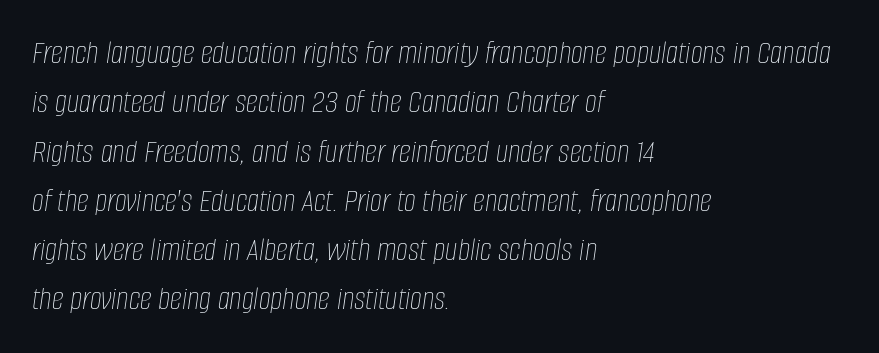
The image shows 34 px thin, condensed type, italic (leaning right); set left-aligned, normal line spacing (1.45x), normal letter spacing, not underlined; low stroke contrast and a large x-height.
